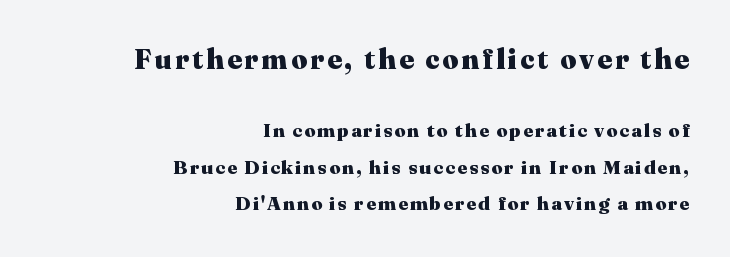
{"serif": "yes", "italic": "no", "bold": "yes", "weight": "heavy", "width": "normal", "stroke_contrast": "medium", "x_height": "medium", "monospaced": "no", "underline": "no", "align": "right", "line_spacing": "loose", "line_spacing_ratio": 1.94, "larger_block": "first", "size_ratio": 1.47, "glyph_px": 28}
